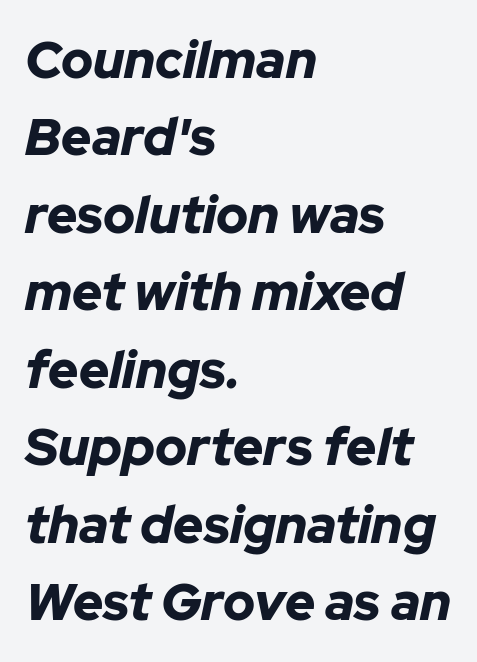
{"italic": "yes", "lean": "right", "slant_degrees": 12, "bold": "yes", "weight": "bold", "width": "normal", "stroke_contrast": "low", "x_height": "medium", "monospaced": "no", "underline": "no", "align": "left", "line_spacing": "normal", "line_spacing_ratio": 1.49, "letter_spacing": "normal", "letter_spacing_em": 0.0, "glyph_px": 52}
